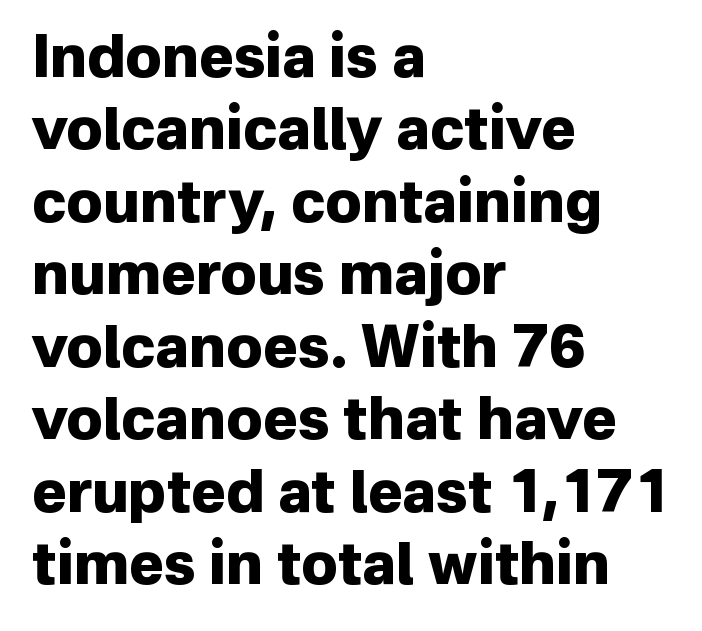
Q: Is the text bold? A: Yes.
Q: Is the text italic (slanted)? A: No, it is upright.
Q: Is the typeface a serif or a sans-serif typeface? A: Sans-serif.
Q: Is the text underlined? A: No.
Q: How is the paragraph aligned? A: Left-aligned.
Q: Is the spacing between letters normal or unusually wide? A: Normal.
Q: Is the spacing between lines tight, normal or loose? A: Normal.
Q: Width (condensed, normal, or wide)? A: Normal.
Q: Stroke contrast? A: Low.
Q: x-height? A: Medium.
Q: Monospaced? A: No.
